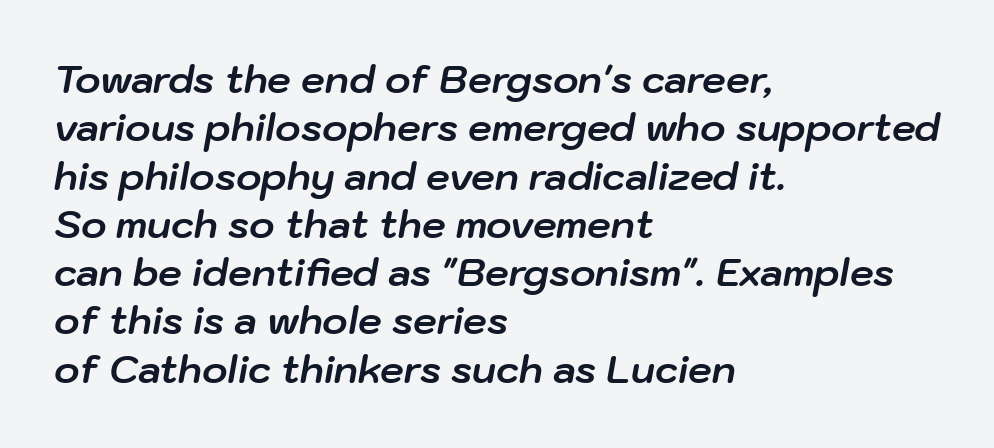
Look at the tracking — it's just the regular setting, nothing added. Has an underline been added? It has not. Pretty heavy lettering here — definitely bold. Spacing verdict: proportional, widths tailored to each character. The text carries the slant typical of an italic or oblique font. Is the block centered? No — it sits flush against the left margin.
